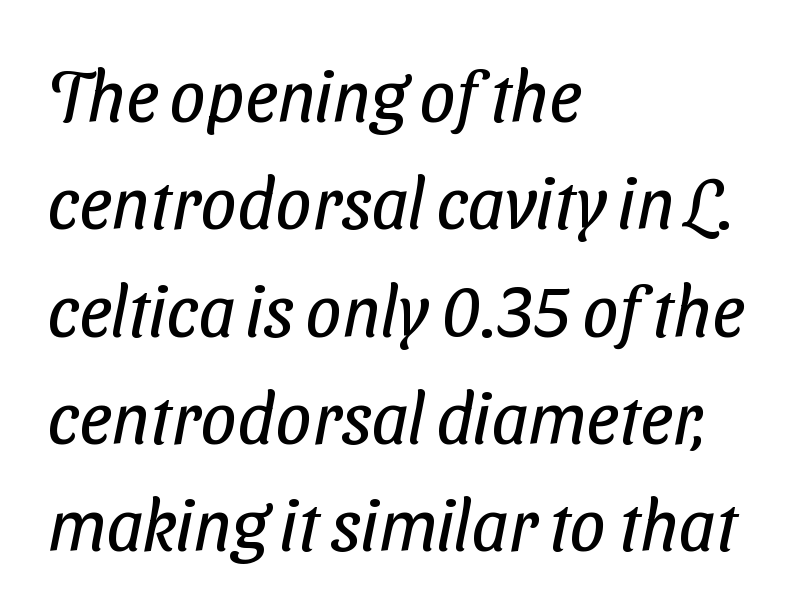
{"serif": "no", "bold": "no", "weight": "regular", "width": "condensed", "stroke_contrast": "low", "x_height": "medium", "monospaced": "no", "underline": "no", "align": "left", "line_spacing": "normal", "line_spacing_ratio": 1.49, "letter_spacing": "normal", "letter_spacing_em": 0.0, "glyph_px": 72}
